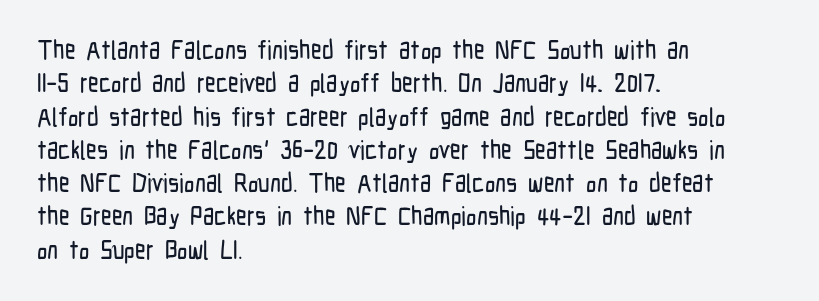
Beneath every word, the page is bare. Evenly set lines give the paragraph a standard silhouette. The compositor pushed each line to the left boundary. Spacing between characters is what you'd get straight out of the box. When letters stand straight like this, we call the style roman or upright.
